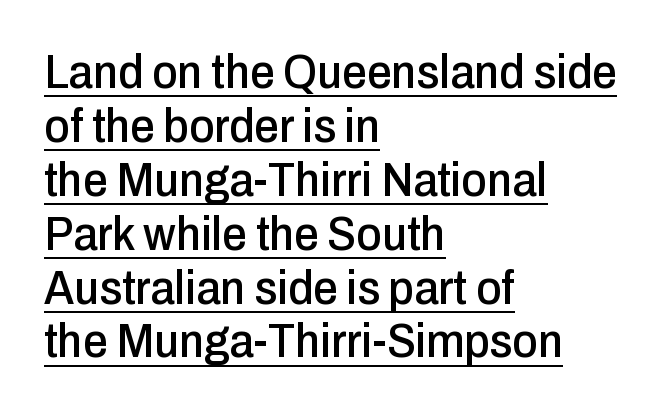
Q: Is the text italic (slanted)? A: No, it is upright.
Q: Is the typeface a serif or a sans-serif typeface? A: Sans-serif.
Q: Is the text underlined? A: Yes.
Q: How is the paragraph aligned? A: Left-aligned.
Q: Is the spacing between letters normal or unusually wide? A: Normal.
Q: Is the spacing between lines tight, normal or loose? A: Tight.
Q: Width (condensed, normal, or wide)? A: Condensed.
Q: Stroke contrast? A: Low.
Q: x-height? A: Medium.
Q: Monospaced? A: No.
